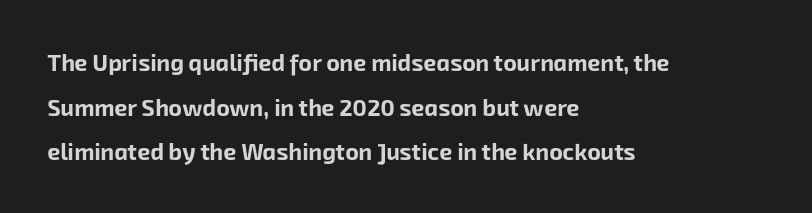
The image shows 23 px bold type; set left-aligned, loose line spacing (1.94x), normal letter spacing, not underlined.
